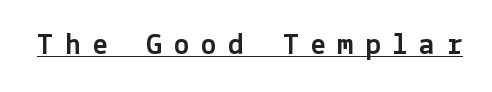
{"serif": "no", "italic": "no", "width": "normal", "x_height": "medium", "underline": "yes", "letter_spacing": "wide", "letter_spacing_em": 0.38, "glyph_px": 31}
